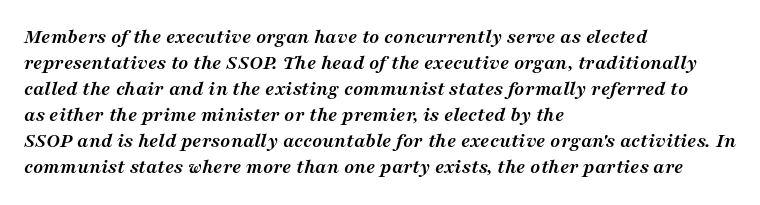
Only glyphs here, with clear space below each row. Alignment: flush left. The typesetting leans heavy: a genuine bold. The face used here has a pronounced slope to its letters.
